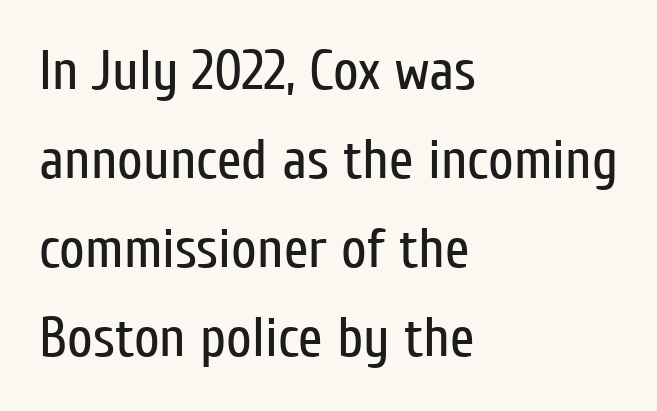
The image shows 56 px regular-weight, condensed sans-serif type, upright; set left-aligned, normal line spacing (1.59x), normal letter spacing, not underlined; low stroke contrast and a medium x-height.
